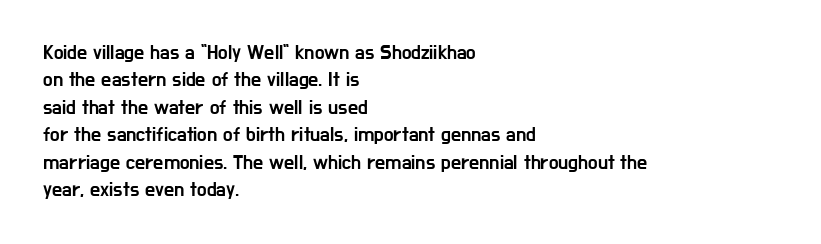
{"italic": "no", "underline": "no", "align": "left", "line_spacing": "normal", "line_spacing_ratio": 1.37, "letter_spacing": "normal", "letter_spacing_em": 0.0, "glyph_px": 20}
